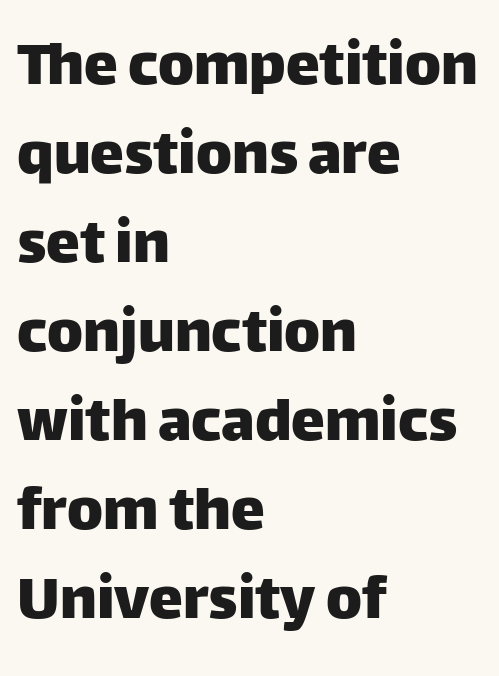
The image shows 68 px sans-serif type, upright; set left-aligned, normal line spacing (1.31x), normal letter spacing, not underlined; low stroke contrast and a large x-height.
